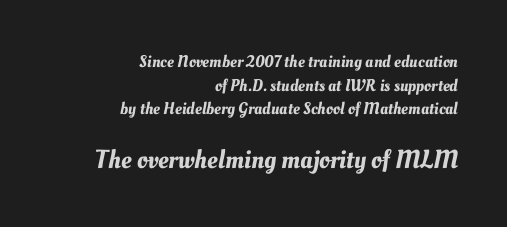
A normal amount of white space separates one row of letters from the next. No extra tracking has been applied to these lines. No word sits above an underline. Caption: upper text group reduced, lower text group enlarged. Line endings align vertically; line beginnings do not.
